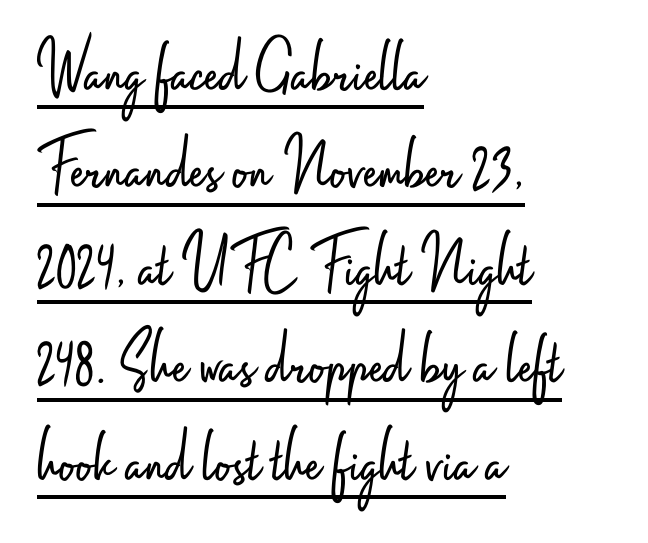
The string is rendered with underlining switched on. Teacher's note: observe the even left margin — that is flush-left alignment. Here the designer chose a conventional face with non-uniform glyph widths. A typesetter would call this leading conventional body-copy spacing.
